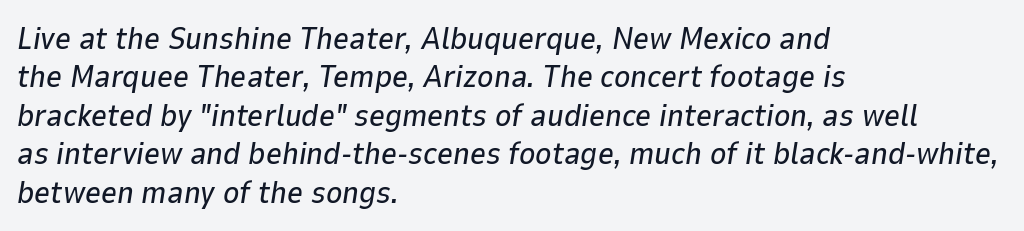
Teacher's note: observe the even left margin — that is flush-left alignment. No word sits above an underline. Looking at the ascenders, they clearly lean. No extra tracking has been applied to these lines. Looks like regular typesetting: each glyph gets only the width it needs.
